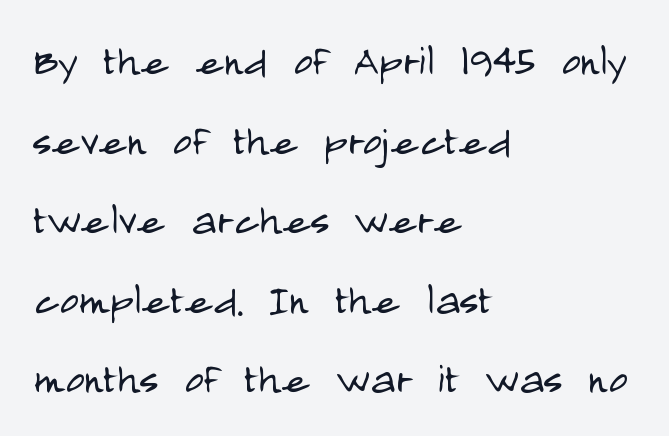
Q: Is the text bold? A: No.
Q: Is the text italic (slanted)? A: No, it is upright.
Q: Is the typeface a serif or a sans-serif typeface? A: Sans-serif.
Q: Is the text underlined? A: No.
Q: How is the paragraph aligned? A: Left-aligned.
Q: Is the spacing between letters normal or unusually wide? A: Normal.
Q: Is the spacing between lines tight, normal or loose? A: Normal.
Q: Width (condensed, normal, or wide)? A: Condensed.
Q: Stroke contrast? A: Low.
Q: x-height? A: Large.
Q: Monospaced? A: No.
